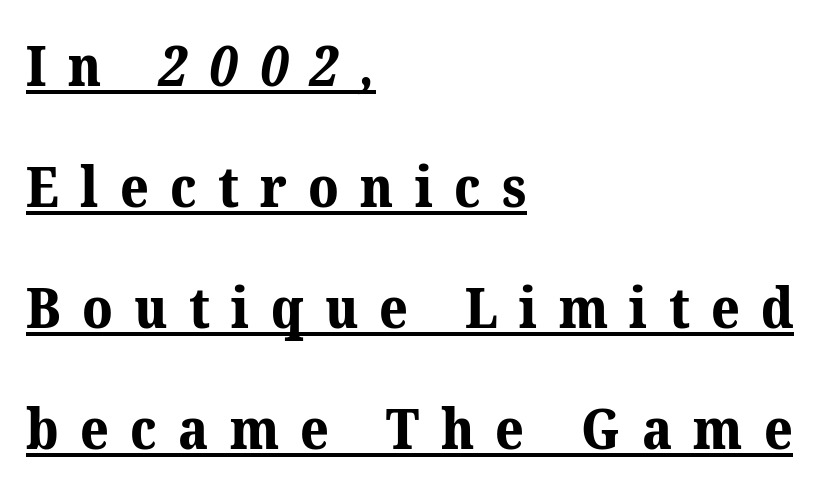
Q: Is the text bold? A: Yes.
Q: Is the typeface a serif or a sans-serif typeface? A: Serif.
Q: Is the text underlined? A: Yes.
Q: How is the paragraph aligned? A: Left-aligned.
Q: Is the spacing between letters normal or unusually wide? A: Unusually wide.
Q: Is the spacing between lines tight, normal or loose? A: Loose.
Q: Width (condensed, normal, or wide)? A: Normal.
Q: Stroke contrast? A: Medium.
Q: x-height? A: Medium.
Q: Monospaced? A: No.
